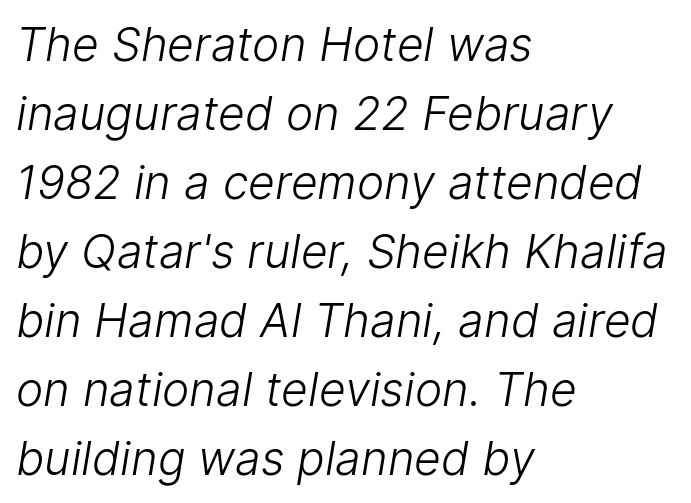
Q: Is the text bold? A: No.
Q: Is the typeface a serif or a sans-serif typeface? A: Sans-serif.
Q: Is the text underlined? A: No.
Q: How is the paragraph aligned? A: Left-aligned.
Q: Is the spacing between letters normal or unusually wide? A: Normal.
Q: Is the spacing between lines tight, normal or loose? A: Normal.
Q: Width (condensed, normal, or wide)? A: Normal.
Q: Stroke contrast? A: Low.
Q: x-height? A: Medium.
Q: Monospaced? A: No.
